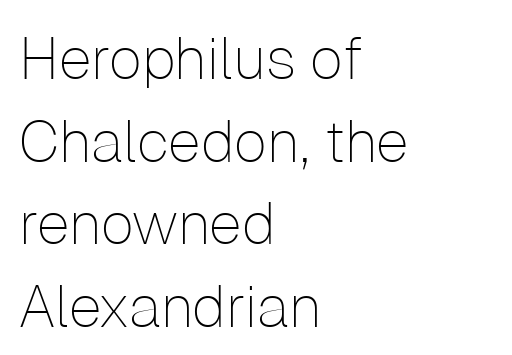
{"serif": "no", "italic": "no", "bold": "no", "weight": "thin", "width": "normal", "stroke_contrast": "low", "x_height": "medium", "monospaced": "no", "underline": "no", "align": "left", "line_spacing": "normal", "line_spacing_ratio": 1.4, "letter_spacing": "normal", "letter_spacing_em": 0.0, "glyph_px": 59}
